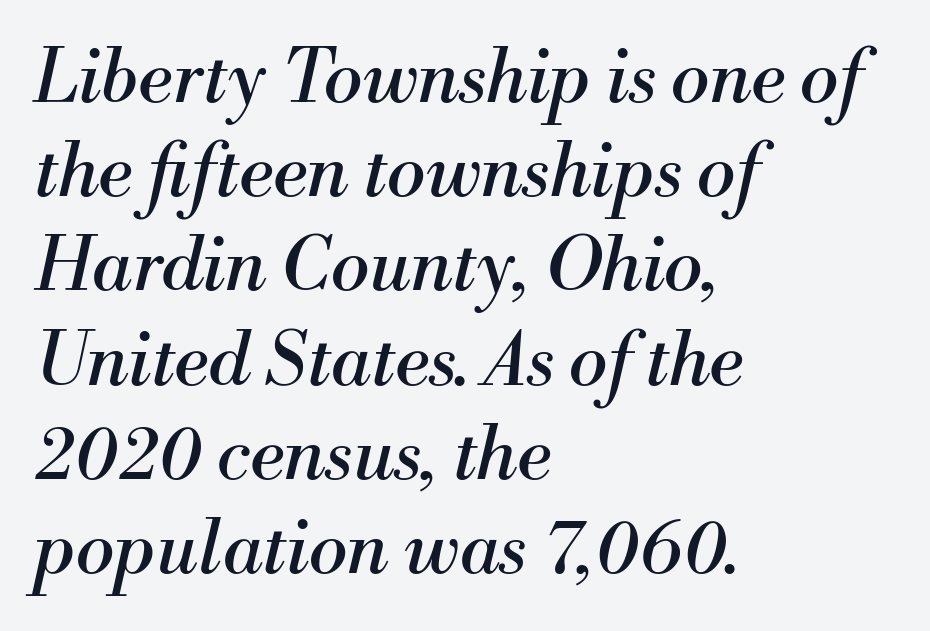
The image shows 73 px regular-weight serif type, italic (leaning right); set left-aligned, normal line spacing (1.29x), normal letter spacing, not underlined; medium stroke contrast and a small x-height.
